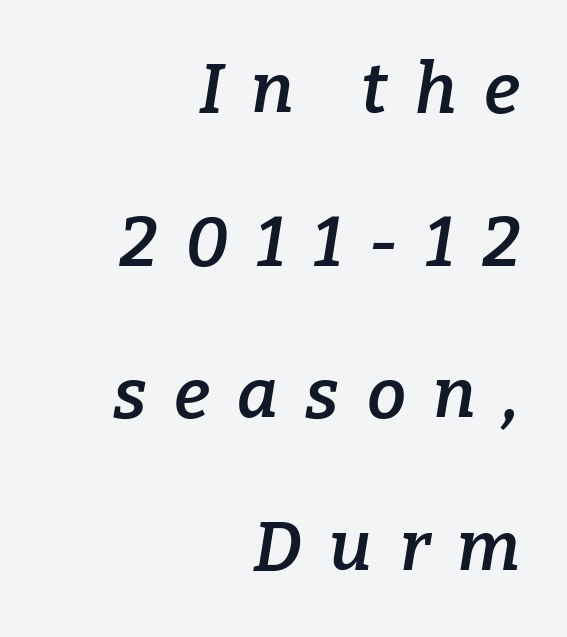
{"serif": "yes", "italic": "yes", "lean": "right", "slant_degrees": 9, "bold": "semi", "weight": "semibold", "width": "normal", "stroke_contrast": "low", "x_height": "medium", "monospaced": "no", "underline": "no", "align": "right", "line_spacing": "loose", "line_spacing_ratio": 2.18, "letter_spacing": "wide", "letter_spacing_em": 0.39, "glyph_px": 70}
